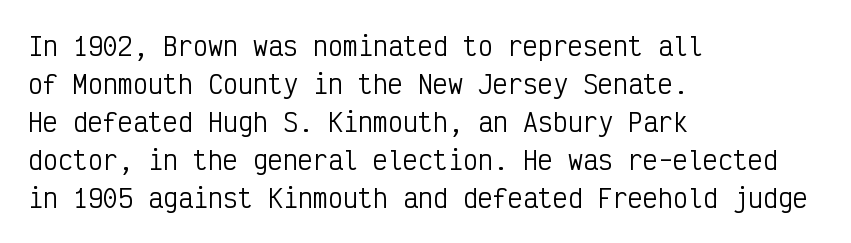
The font's upright variant was chosen for this text. The specimen omits any rule beneath the text block's lines. All the whitespace from short lines collects on the right. Tracking here is standard; glyphs follow each other at the usual distance.
